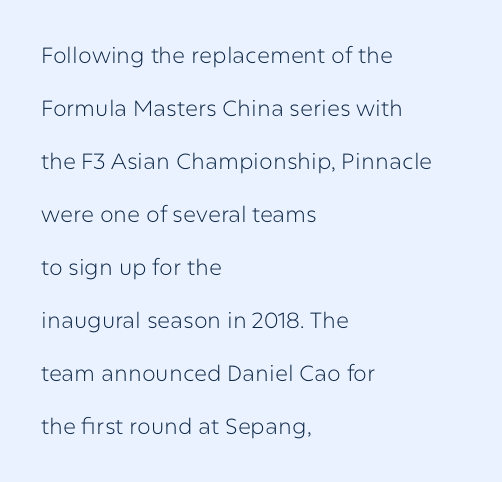
Q: Is the text bold? A: No.
Q: Is the text italic (slanted)? A: No, it is upright.
Q: Is the text underlined? A: No.
Q: How is the paragraph aligned? A: Left-aligned.
Q: Is the spacing between letters normal or unusually wide? A: Normal.
Q: Is the spacing between lines tight, normal or loose? A: Loose.
